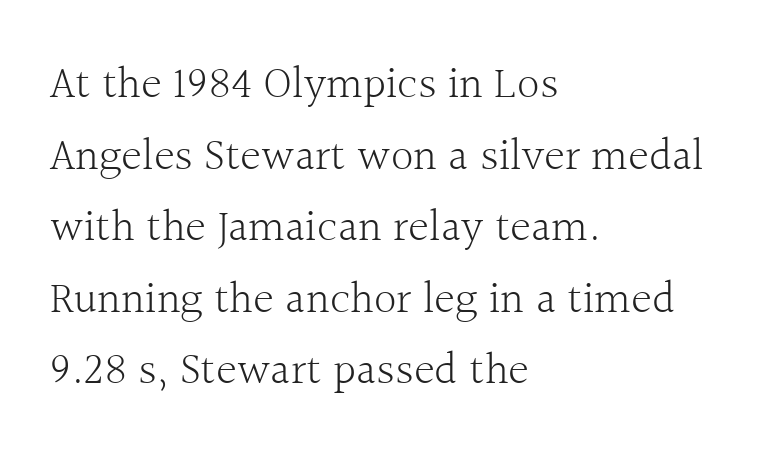
{"serif": "yes", "italic": "no", "bold": "no", "weight": "light", "width": "normal", "x_height": "medium", "monospaced": "no", "underline": "no", "align": "left", "line_spacing": "normal", "line_spacing_ratio": 1.59, "letter_spacing": "normal", "letter_spacing_em": 0.0, "glyph_px": 45}
